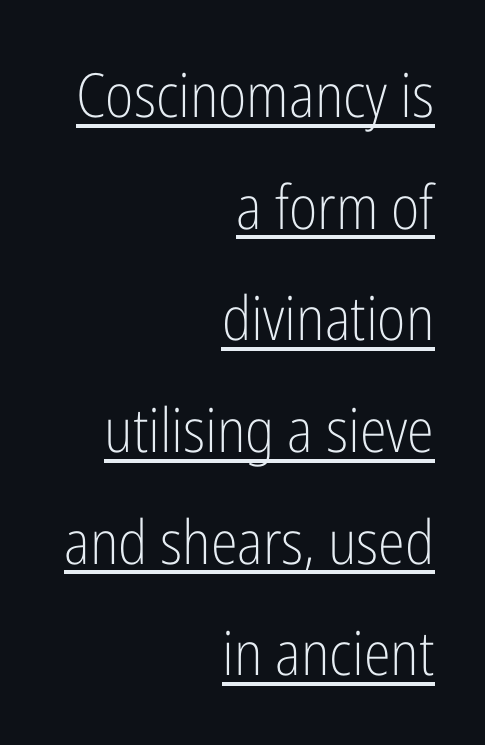
{"serif": "no", "italic": "no", "bold": "no", "weight": "light", "width": "condensed", "stroke_contrast": "low", "x_height": "medium", "monospaced": "no", "underline": "yes", "align": "right", "line_spacing_ratio": 1.83, "letter_spacing": "normal", "letter_spacing_em": 0.0, "glyph_px": 61}
